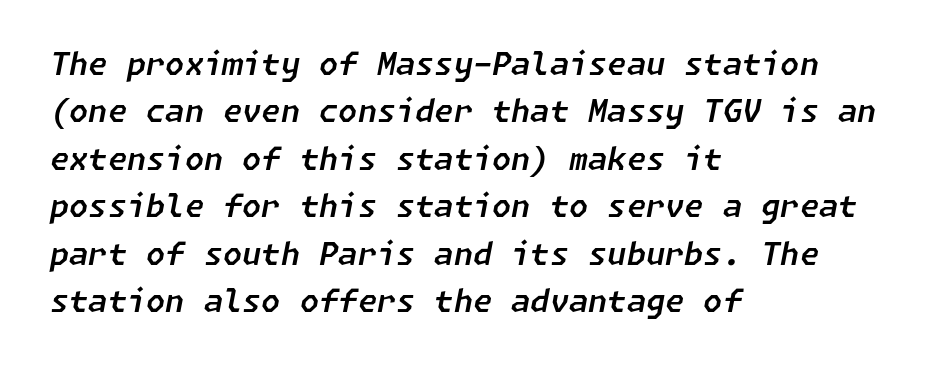
{"italic": "yes", "lean": "right", "slant_degrees": 11, "width": "normal", "stroke_contrast": "low", "x_height": "medium", "underline": "no", "align": "left", "line_spacing": "normal", "line_spacing_ratio": 1.53, "letter_spacing": "normal", "letter_spacing_em": 0.0, "glyph_px": 31}
